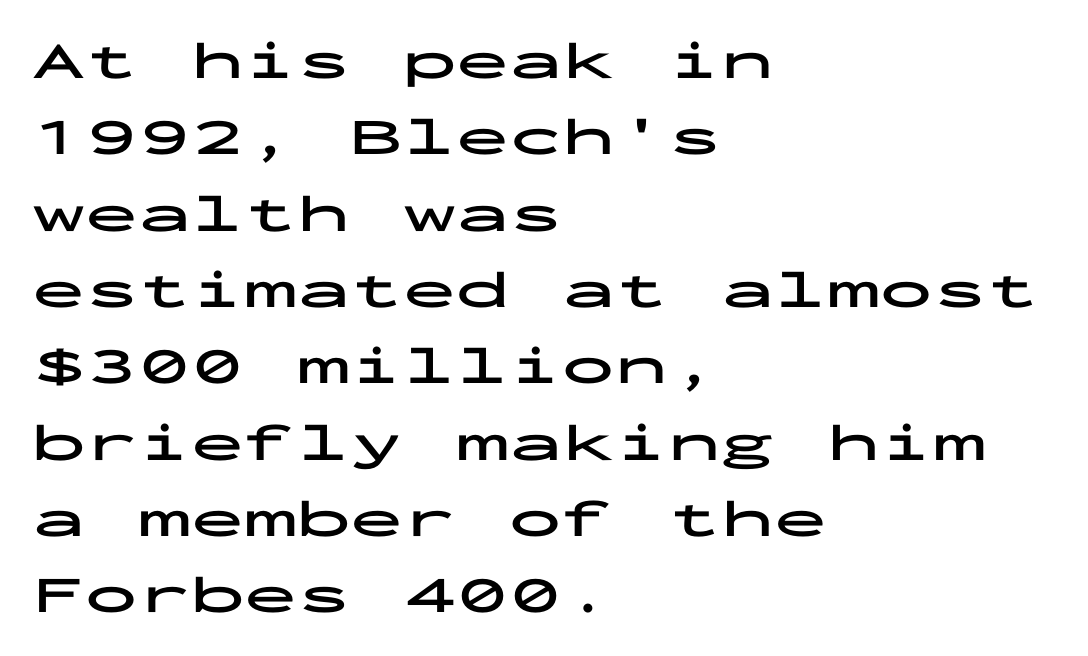
Evenly set lines give the paragraph a standard silhouette. Ordinary non-slanted type is in use. The passage is arranged the way most books set body copy — flush left. This sample uses a sans-serif face. Looks like terminal output: every glyph gets an equal slot.
